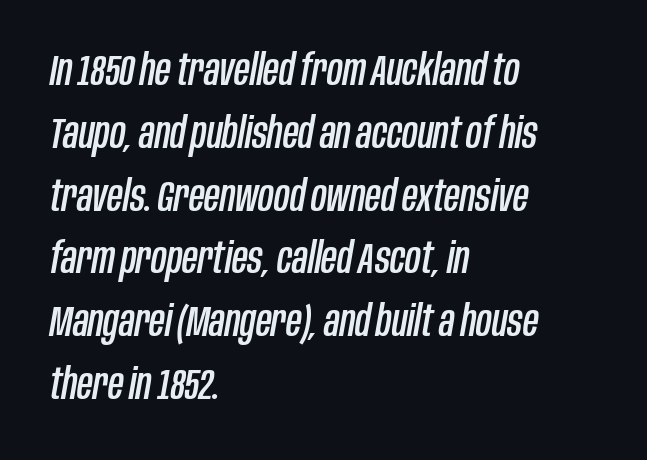
{"italic": "yes", "lean": "right", "slant_degrees": 10, "width": "condensed", "stroke_contrast": "low", "x_height": "large", "monospaced": "no", "underline": "no", "align": "left", "line_spacing": "normal", "line_spacing_ratio": 1.46, "letter_spacing": "normal", "letter_spacing_em": 0.0, "glyph_px": 43}
